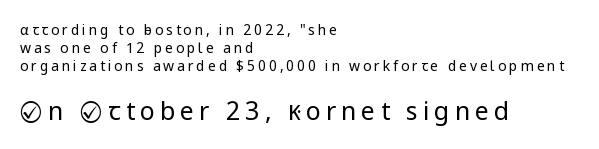
The image shows 25 px text type, upright; set left-aligned, normal line spacing (1.27x), unusually wide letter spacing (+0.2 em), not underlined; the second (bottom) block is 1.79x larger.
